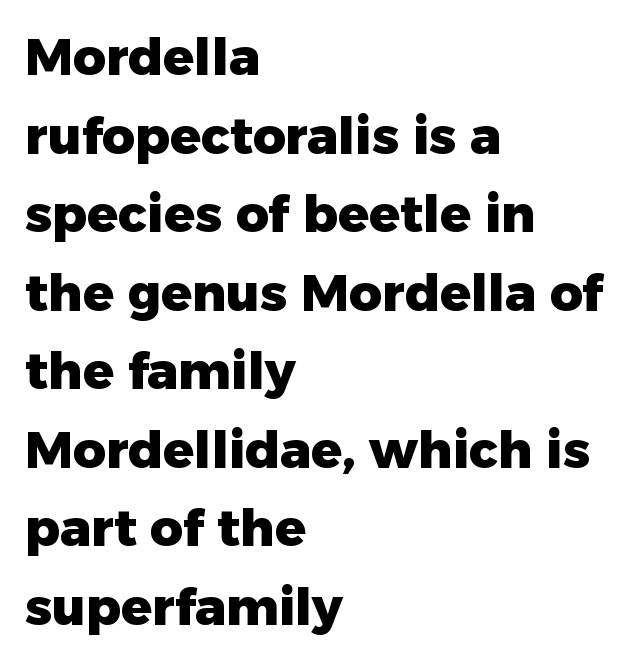
Q: Is the text bold? A: Yes.
Q: Is the text italic (slanted)? A: No, it is upright.
Q: Is the typeface a serif or a sans-serif typeface? A: Sans-serif.
Q: Is the text underlined? A: No.
Q: How is the paragraph aligned? A: Left-aligned.
Q: Is the spacing between letters normal or unusually wide? A: Normal.
Q: Is the spacing between lines tight, normal or loose? A: Normal.
Q: Width (condensed, normal, or wide)? A: Normal.
Q: Stroke contrast? A: Low.
Q: x-height? A: Medium.
Q: Monospaced? A: No.
